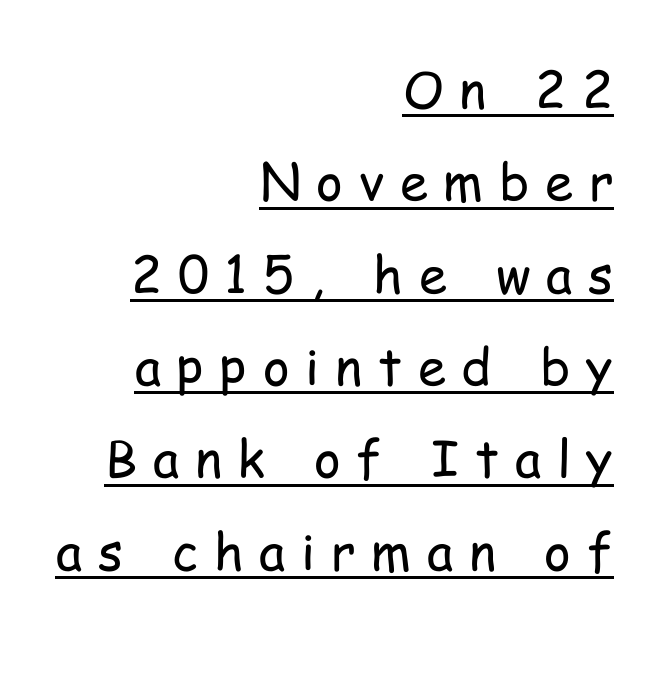
A roman cut, with each character standing at attention. Tracking value appears strongly positive — letters spread wide. Line endings align vertically; line beginnings do not. This sample uses a sans-serif face. No heavy texture on the line: the type isn't bold.
